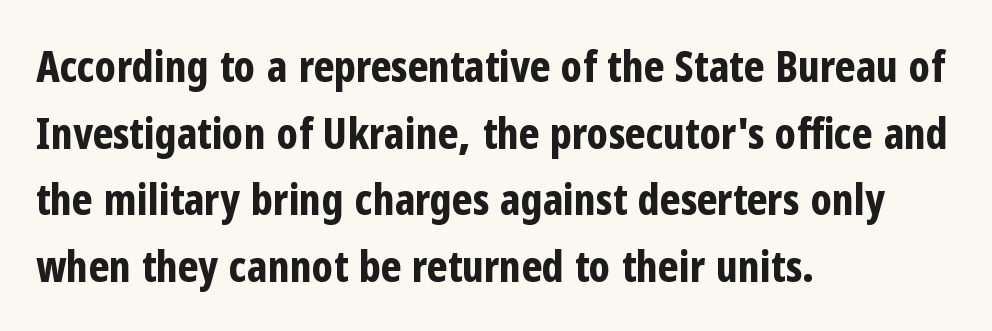
Letterform terminals end flat and unadorned throughout the passage. Leftover space on each line is placed entirely after the last word. When letters stand straight like this, we call the style roman or upright. The passage shown is emphatically bold.
